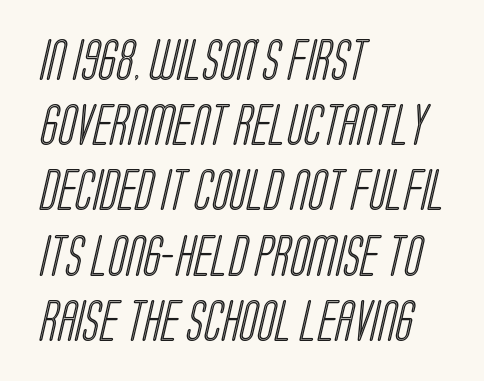
The image shows 41 px condensed type; set left-aligned, normal line spacing (1.59x), normal letter spacing, not underlined; a large x-height.
